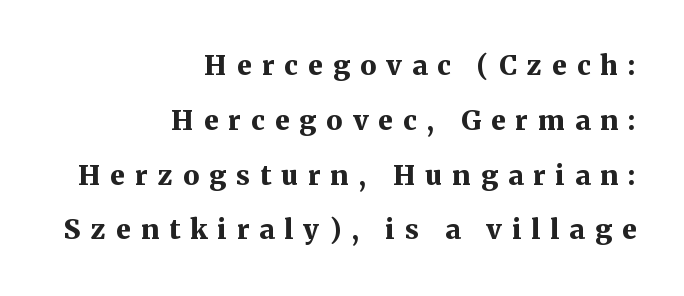
Its strokes are broad and dark, the hallmark of bold type. This block would shrink considerably if given ordinary leading; it's expanded now. Type without underlining. Look at the tracking — it's clearly loosened, letters drifting apart. Which margin do the lines hug? The right one — the left edge is uneven. The typography opts for an upright posture over an oblique one.
